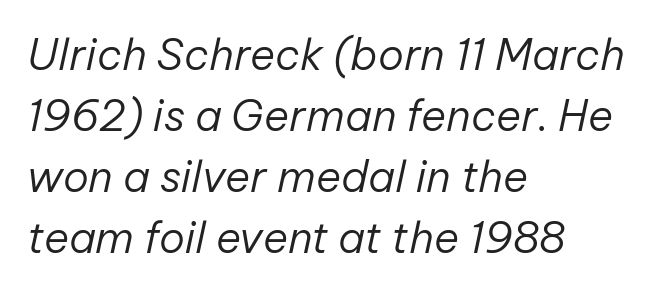
The image shows 43 px regular-weight type, italic (leaning right); set left-aligned, normal line spacing (1.42x), normal letter spacing, not underlined; low stroke contrast and a medium x-height.
